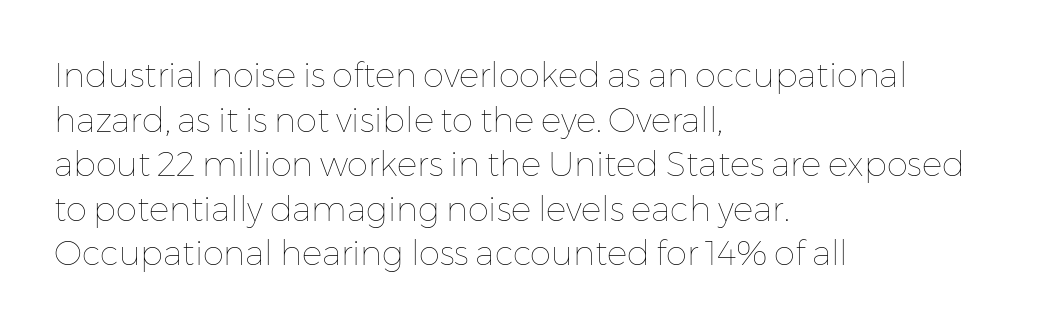
Q: Is the text bold? A: No.
Q: Is the text italic (slanted)? A: No, it is upright.
Q: Is the text underlined? A: No.
Q: How is the paragraph aligned? A: Left-aligned.
Q: Is the spacing between letters normal or unusually wide? A: Normal.
Q: Is the spacing between lines tight, normal or loose? A: Normal.
Q: Width (condensed, normal, or wide)? A: Normal.
Q: Stroke contrast? A: Low.
Q: x-height? A: Medium.
Q: Monospaced? A: No.
